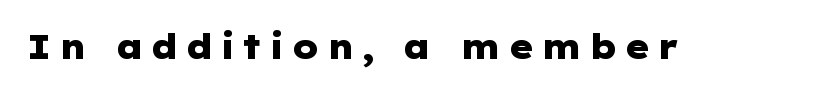
{"serif": "no", "italic": "no", "bold": "yes", "weight": "heavy", "width": "wide", "stroke_contrast": "low", "x_height": "medium", "underline": "no", "glyph_px": 34}
